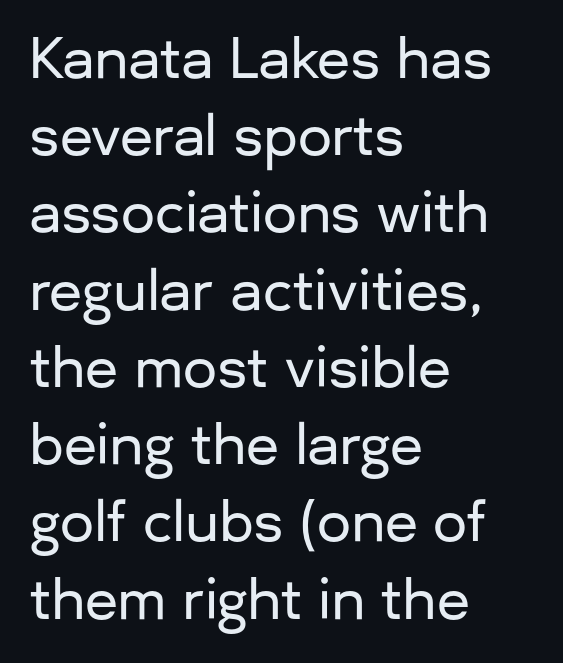
Q: Is the text italic (slanted)? A: No, it is upright.
Q: Is the typeface a serif or a sans-serif typeface? A: Sans-serif.
Q: Is the text underlined? A: No.
Q: How is the paragraph aligned? A: Left-aligned.
Q: Is the spacing between letters normal or unusually wide? A: Normal.
Q: Is the spacing between lines tight, normal or loose? A: Normal.
Q: Width (condensed, normal, or wide)? A: Normal.
Q: Stroke contrast? A: Low.
Q: x-height? A: Medium.
Q: Monospaced? A: No.
